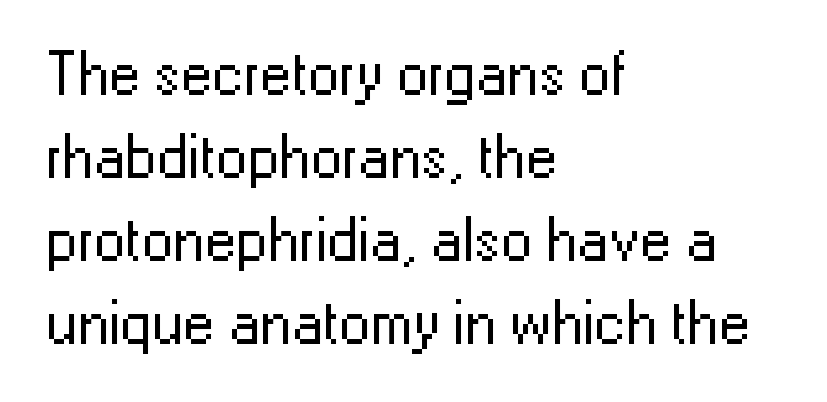
The image shows 63 px regular-weight sans-serif type, upright; set left-aligned, normal line spacing (1.32x), normal letter spacing, not underlined; low stroke contrast and a medium x-height.
